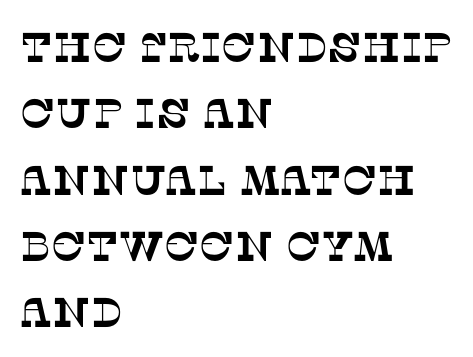
The rendering keeps characters at their native spacing. The passage shown is not underscored anywhere. Evenly set lines give the paragraph a standard silhouette. The ragged edge is on the right, which tells us the setting is flush left.
